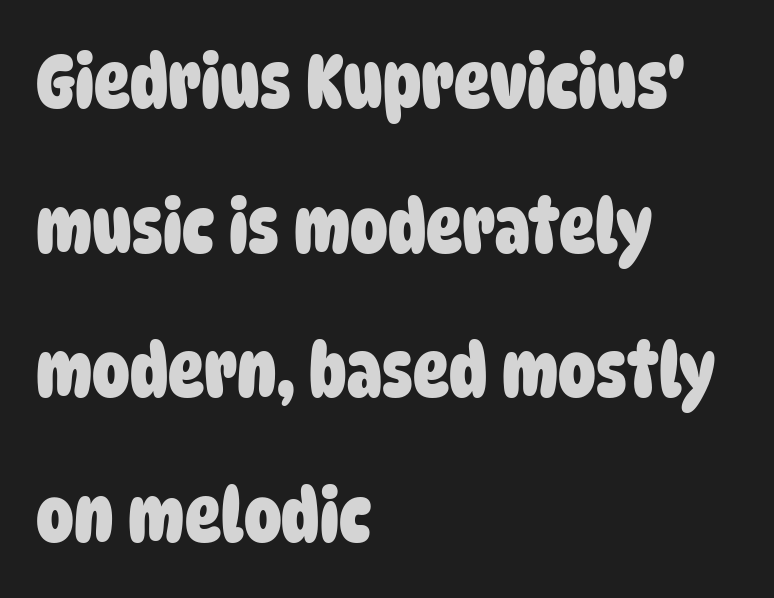
Q: Is the text bold? A: Yes.
Q: Is the typeface a serif or a sans-serif typeface? A: Sans-serif.
Q: Is the text underlined? A: No.
Q: How is the paragraph aligned? A: Left-aligned.
Q: Is the spacing between letters normal or unusually wide? A: Normal.
Q: Is the spacing between lines tight, normal or loose? A: Loose.
Q: Width (condensed, normal, or wide)? A: Condensed.
Q: Stroke contrast? A: Low.
Q: x-height? A: Large.
Q: Monospaced? A: No.
